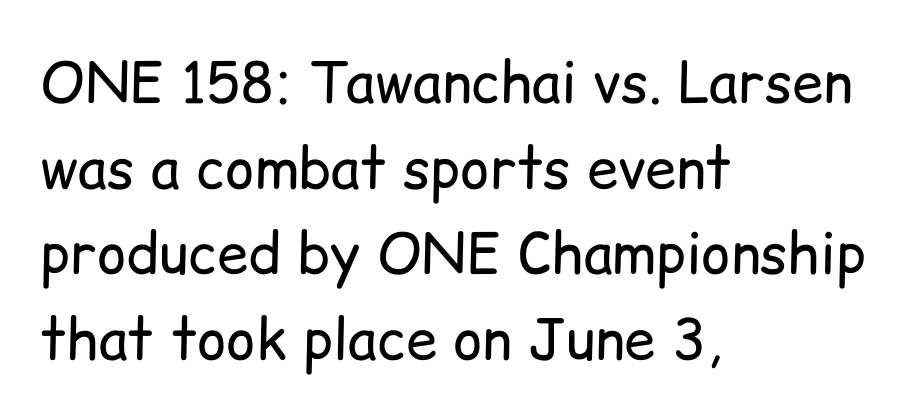
The image shows 56 px regular-weight sans-serif type, upright; set left-aligned, normal line spacing (1.53x), normal letter spacing, not underlined; low stroke contrast and a medium x-height.
